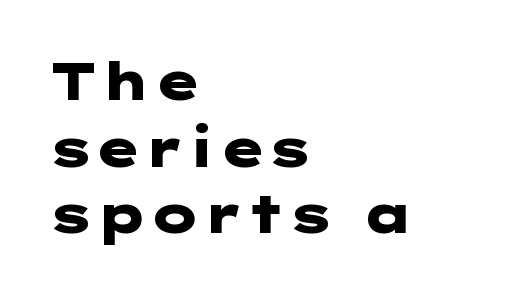
{"serif": "no", "italic": "no", "bold": "yes", "weight": "heavy", "width": "wide", "stroke_contrast": "low", "x_height": "medium", "underline": "no", "align": "left", "line_spacing": "normal", "line_spacing_ratio": 1.28, "letter_spacing": "normal", "letter_spacing_em": 0.0, "glyph_px": 52}
